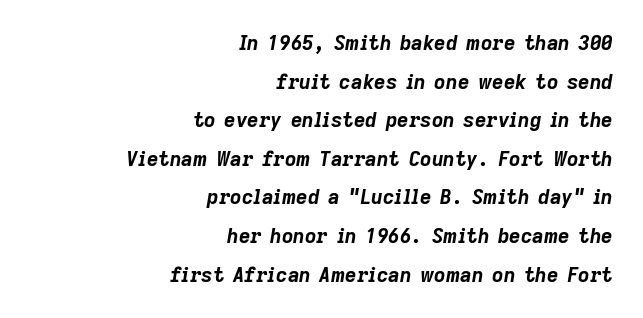
{"italic": "yes", "lean": "right", "slant_degrees": 9, "bold": "yes", "underline": "no", "align": "right", "line_spacing": "loose", "line_spacing_ratio": 1.93, "letter_spacing": "normal", "letter_spacing_em": 0.0, "glyph_px": 20}
